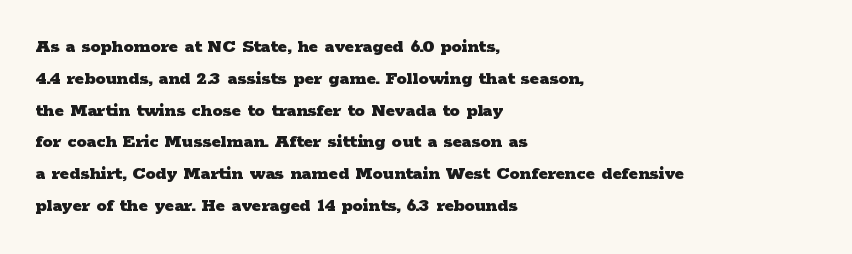
The image shows 20 px bold type, upright; set left-aligned, normal line spacing (1.59x), normal letter spacing, not underlined.
